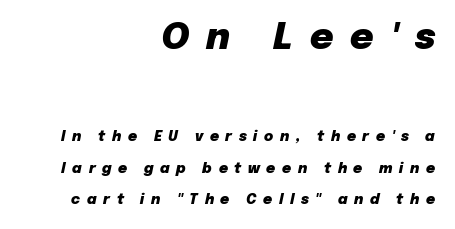
The image shows 36 px heavy type, italic (leaning right); set right-aligned, loose line spacing (2.24x), unusually wide letter spacing (+0.47 em), not underlined; the first (top) block is 2.57x larger; low stroke contrast and a medium x-height.
